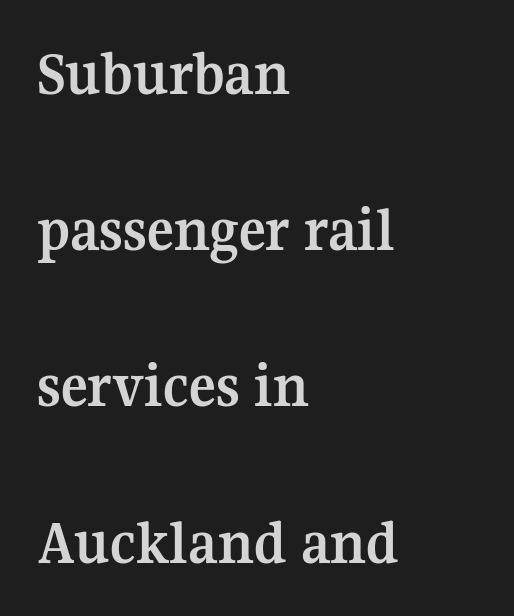
Q: Is the text bold? A: Yes.
Q: Is the text italic (slanted)? A: No, it is upright.
Q: Is the typeface a serif or a sans-serif typeface? A: Serif.
Q: Is the text underlined? A: No.
Q: How is the paragraph aligned? A: Left-aligned.
Q: Is the spacing between letters normal or unusually wide? A: Normal.
Q: Is the spacing between lines tight, normal or loose? A: Loose.
Q: Width (condensed, normal, or wide)? A: Normal.
Q: Stroke contrast? A: Medium.
Q: x-height? A: Medium.
Q: Monospaced? A: No.
